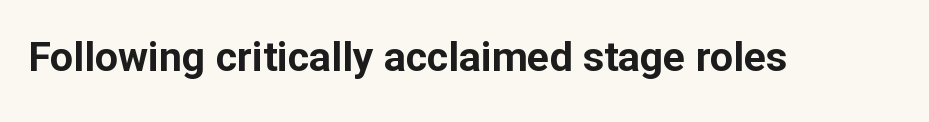
Q: Is the text bold? A: Yes.
Q: Is the text italic (slanted)? A: No, it is upright.
Q: Is the typeface a serif or a sans-serif typeface? A: Sans-serif.
Q: Is the text underlined? A: No.
Q: Is the spacing between letters normal or unusually wide? A: Normal.
Q: Width (condensed, normal, or wide)? A: Normal.
Q: Stroke contrast? A: Low.
Q: x-height? A: Medium.
Q: Monospaced? A: No.
